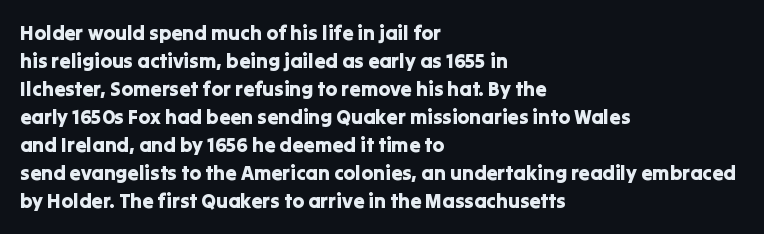
{"italic": "no", "underline": "no", "align": "left", "line_spacing": "normal", "line_spacing_ratio": 1.4, "letter_spacing": "normal", "letter_spacing_em": 0.0, "glyph_px": 20}
